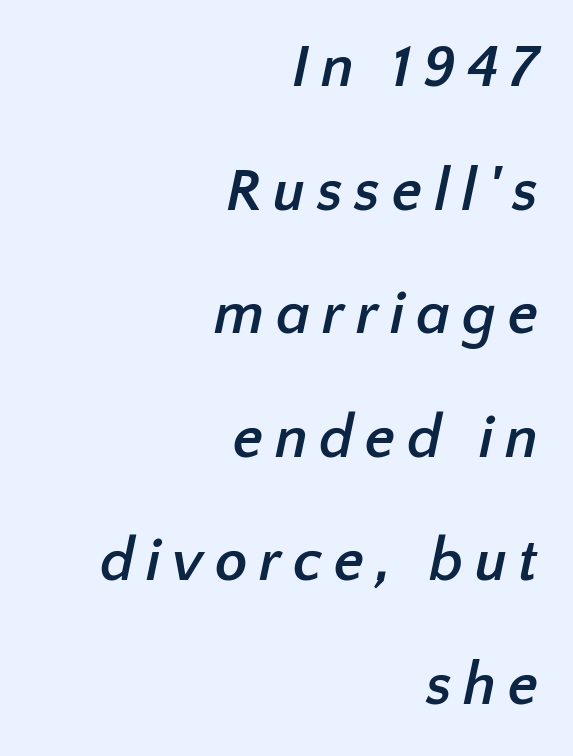
A typesetter would call this proportional, since set widths differ per character. These words are printed bold, with thick strokes throughout. Plain, unruled lines of type. The passage shown stacks its lines with a broad gap. Is the block centered? No — it sits flush against the right margin. Regarding serifs, this sample does without them.
